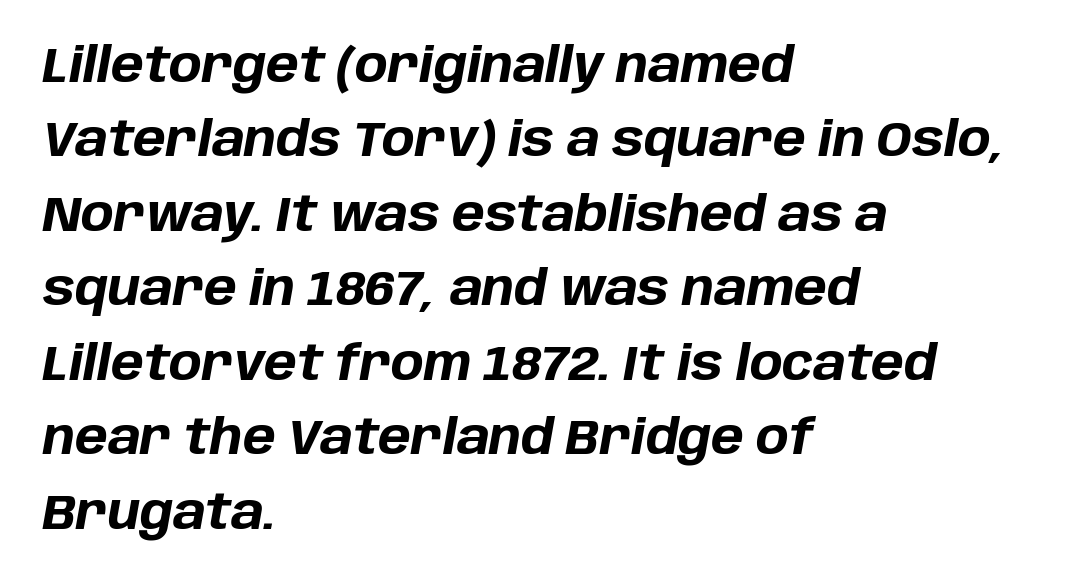
{"italic": "yes", "lean": "right", "slant_degrees": 10, "bold": "yes", "weight": "bold", "width": "normal", "stroke_contrast": "low", "x_height": "large", "monospaced": "no", "underline": "no", "align": "left", "line_spacing": "normal", "line_spacing_ratio": 1.52, "letter_spacing": "normal", "letter_spacing_em": 0.0, "glyph_px": 49}
